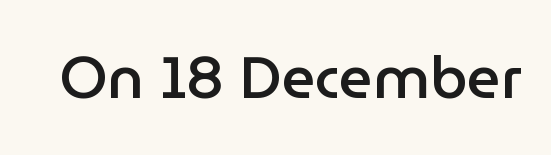
Just letters on the line, the space beneath them empty. The characters display no serif detailing; their extremities are plain. Notice how the stems are strictly vertical — no italics here. Its strokes are somewhat broadened, the hallmark of semibold type.
